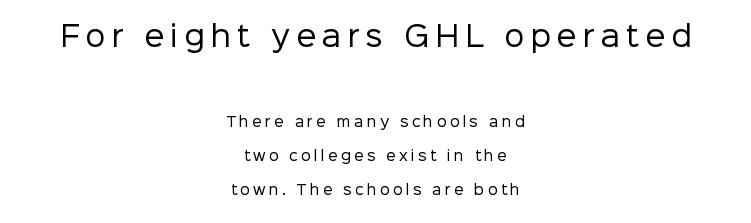
The image shows 28 px regular-weight sans-serif type, upright; set centered, loose line spacing (2.44x), unusually wide letter spacing (+0.22 em), not underlined; the first (top) block is 2.0x larger; low stroke contrast and a medium x-height.
